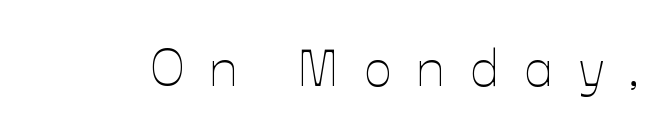
{"italic": "no", "bold": "no", "weight": "thin", "width": "normal", "stroke_contrast": "low", "x_height": "medium", "monospaced": "no", "underline": "no", "letter_spacing": "wide", "letter_spacing_em": 0.45, "glyph_px": 53}
